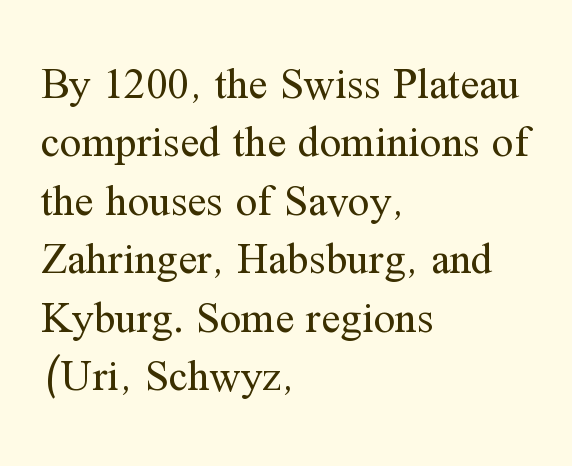
The image shows 43 px regular-weight serif type, upright; set left-aligned, normal line spacing (1.36x), normal letter spacing, not underlined; medium stroke contrast and a medium x-height.
